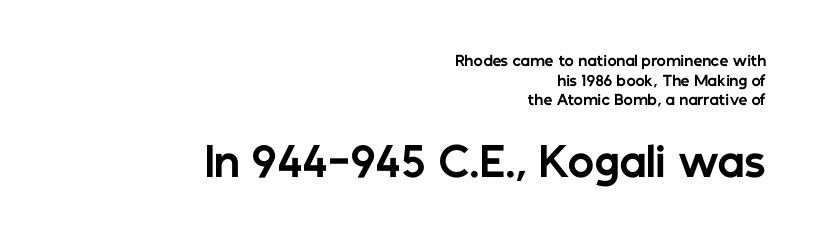
{"serif": "no", "italic": "no", "bold": "yes", "weight": "bold", "width": "normal", "stroke_contrast": "low", "x_height": "medium", "monospaced": "no", "underline": "no", "align": "right", "line_spacing": "normal", "line_spacing_ratio": 1.4, "letter_spacing": "normal", "letter_spacing_em": 0.0, "larger_block": "second", "size_ratio": 2.86, "glyph_px": 40}
